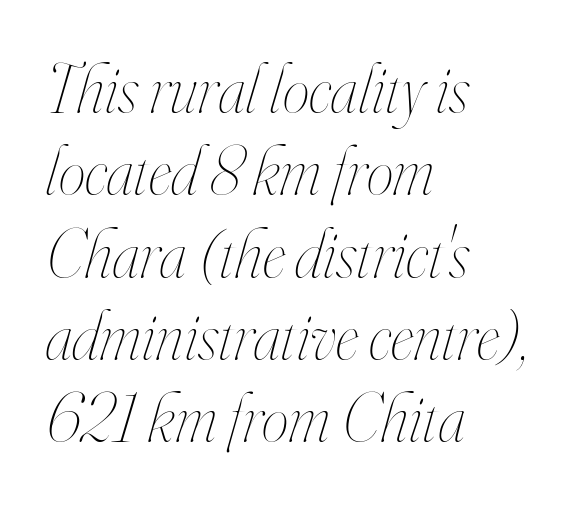
Q: Is the text bold? A: No.
Q: Is the text italic (slanted)? A: Yes, it leans right by about 16 degrees.
Q: Is the text underlined? A: No.
Q: How is the paragraph aligned? A: Left-aligned.
Q: Is the spacing between letters normal or unusually wide? A: Normal.
Q: Width (condensed, normal, or wide)? A: Condensed.
Q: Stroke contrast? A: High.
Q: x-height? A: Small.
Q: Monospaced? A: No.
